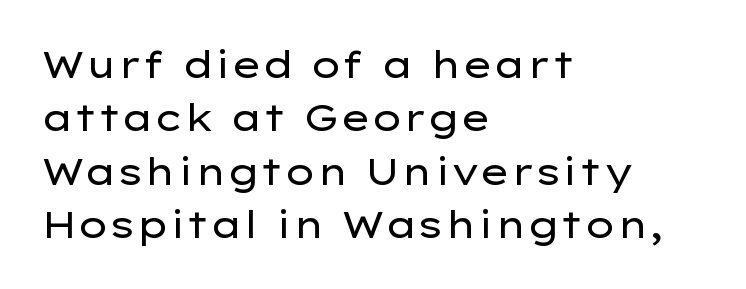
Q: Is the text bold? A: No.
Q: Is the text italic (slanted)? A: No, it is upright.
Q: Is the typeface a serif or a sans-serif typeface? A: Sans-serif.
Q: Is the text underlined? A: No.
Q: How is the paragraph aligned? A: Left-aligned.
Q: Is the spacing between letters normal or unusually wide? A: Normal.
Q: Is the spacing between lines tight, normal or loose? A: Normal.
Q: Width (condensed, normal, or wide)? A: Wide.
Q: Stroke contrast? A: Low.
Q: x-height? A: Medium.
Q: Monospaced? A: No.
